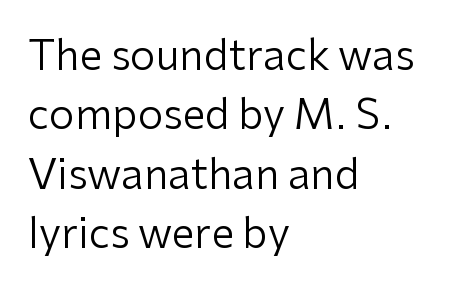
Default kerning and tracking; the words read as compact shapes. The rows are spaced the way most documents space them. The strip under each line holds only bare page. The passage shown is typed in a proportional face where columns would drift.
